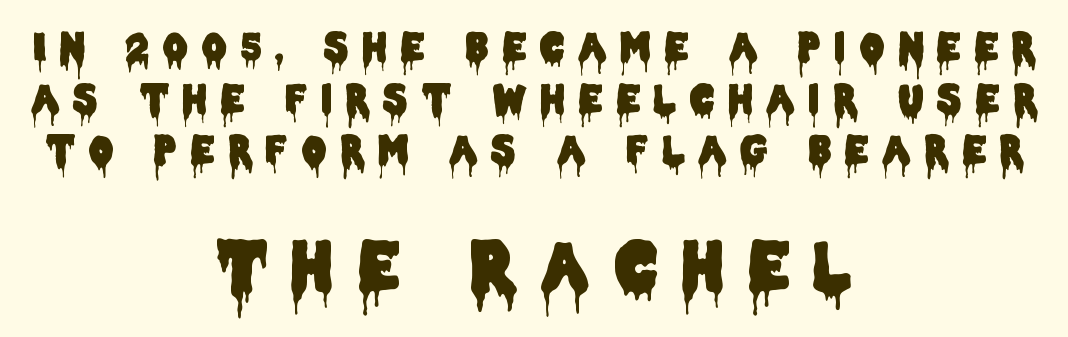
This sample uses a sans-serif face. The letters advance in unequal steps, a hallmark of proportional type. A roman cut, with each character standing at attention. The zone under the glyphs is completely vacant. Display-style spreading of the glyphs; the letterfit is very open. Reading down the block, each line starts at a different indent, mirrored at its end.
